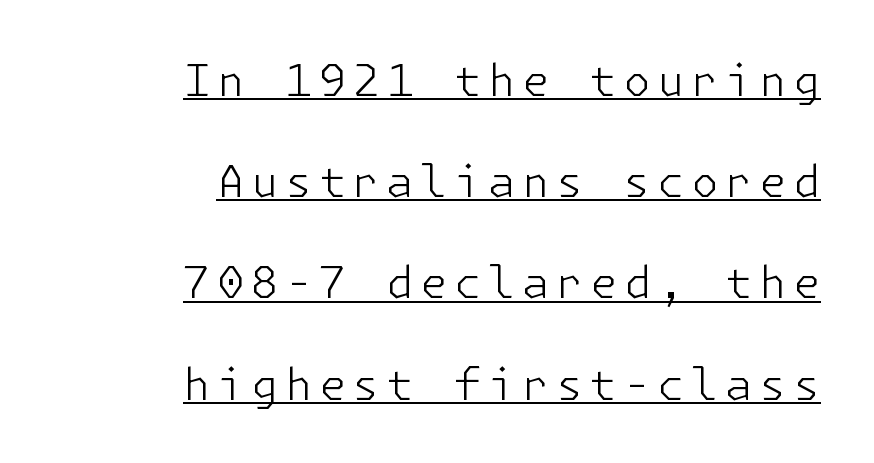
The image shows 44 px light sans-serif type, upright; set right-aligned, loose line spacing (2.3x), underlined; low stroke contrast and a medium x-height.
